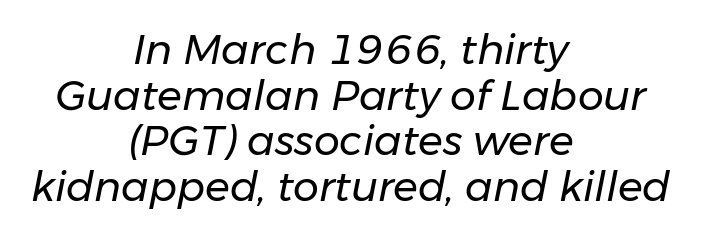
Q: Is the text bold? A: No.
Q: Is the text italic (slanted)? A: Yes, it leans right by about 11 degrees.
Q: Is the text underlined? A: No.
Q: How is the paragraph aligned? A: Centered.
Q: Is the spacing between letters normal or unusually wide? A: Normal.
Q: Is the spacing between lines tight, normal or loose? A: Tight.
Q: Width (condensed, normal, or wide)? A: Normal.
Q: Stroke contrast? A: Low.
Q: x-height? A: Medium.
Q: Monospaced? A: No.
